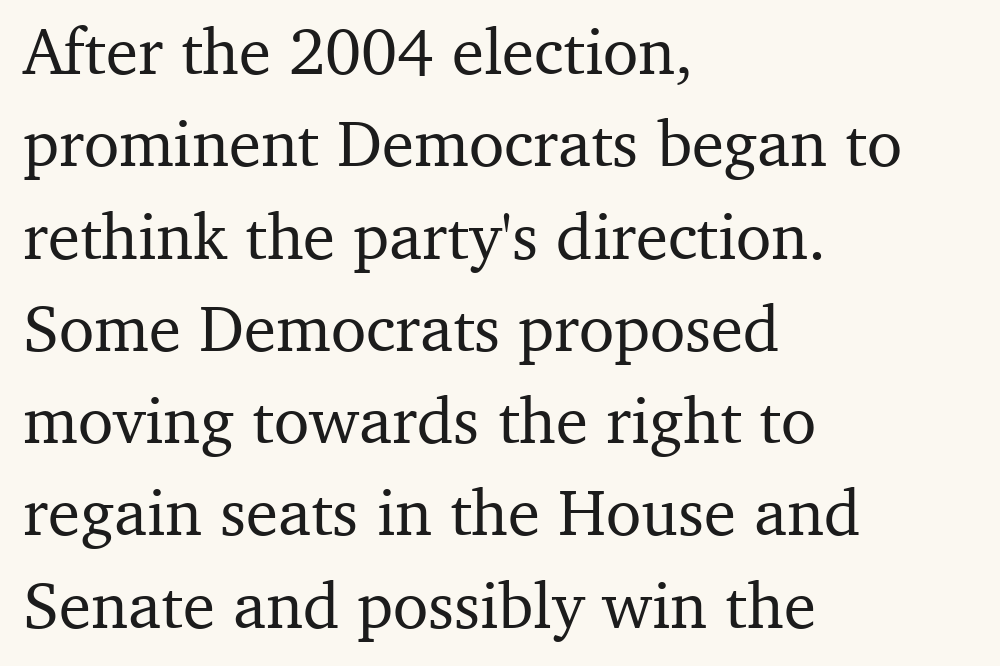
These lines keep a tight, regular rhythm from letter to letter. Note the varied advance widths — an 'i' is clearly narrower than an 'm'. Leading: standard. Descender tails drop into unmarked territory. The compositor pushed each line to the left boundary.
